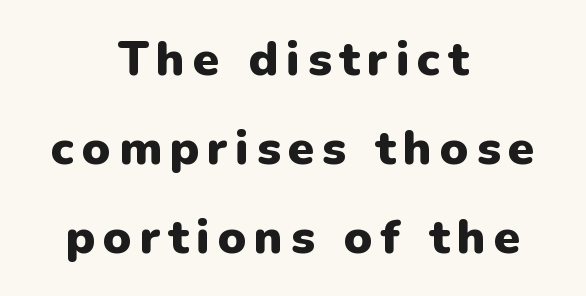
{"serif": "no", "italic": "no", "bold": "yes", "weight": "heavy", "width": "normal", "stroke_contrast": "low", "x_height": "medium", "monospaced": "no", "underline": "no", "align": "center", "line_spacing_ratio": 1.85, "glyph_px": 48}
